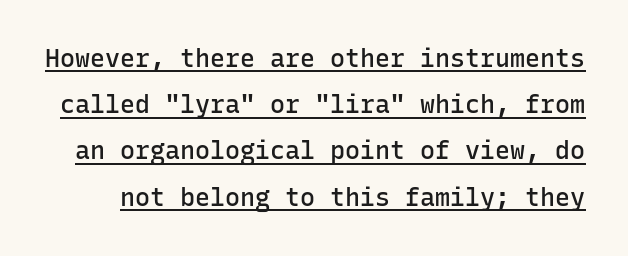
Q: Is the text bold? A: Semi-bold.
Q: Is the text italic (slanted)? A: No, it is upright.
Q: Is the text underlined? A: Yes.
Q: Is the spacing between letters normal or unusually wide? A: Normal.
